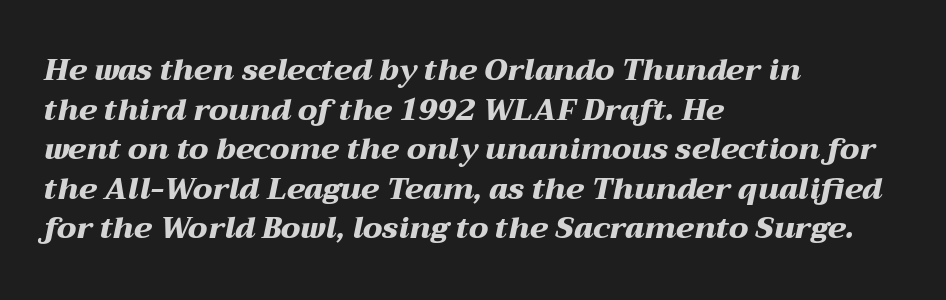
Weight: bold. Lines of text with bare space underneath. A normal amount of white space separates one row of letters from the next. Each letter keeps its own natural width here, so spacing adapts to shape. The glyphs look as if they've been sheared to an angle. Observe the ordinary spacing: letters are neighbours, not strangers.
